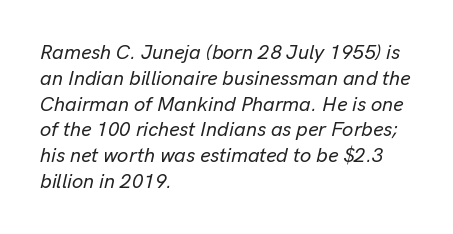
{"italic": "yes", "lean": "right", "slant_degrees": 13, "underline": "no", "align": "left", "line_spacing": "normal", "line_spacing_ratio": 1.29, "letter_spacing": "normal", "letter_spacing_em": 0.0, "glyph_px": 20}
